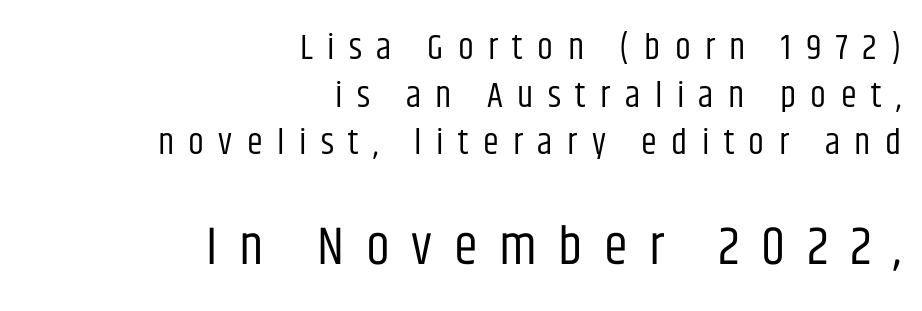
{"serif": "no", "italic": "no", "bold": "no", "weight": "regular", "width": "condensed", "stroke_contrast": "low", "x_height": "large", "monospaced": "no", "underline": "no", "align": "right", "line_spacing": "normal", "line_spacing_ratio": 1.32, "letter_spacing": "wide", "letter_spacing_em": 0.4, "larger_block": "second", "size_ratio": 1.5, "glyph_px": 54}
